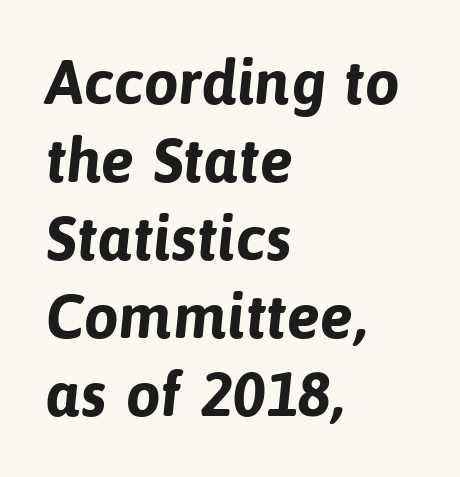
The strokes are fattened all the way to bold. A clean baseline with only descenders dipping below it. In terms of leading, this rendering sits right in the middle. Varying glyph widths throughout — classic text-font behaviour. The face used here is a sans, in the tradition of grotesques and geometrics.
